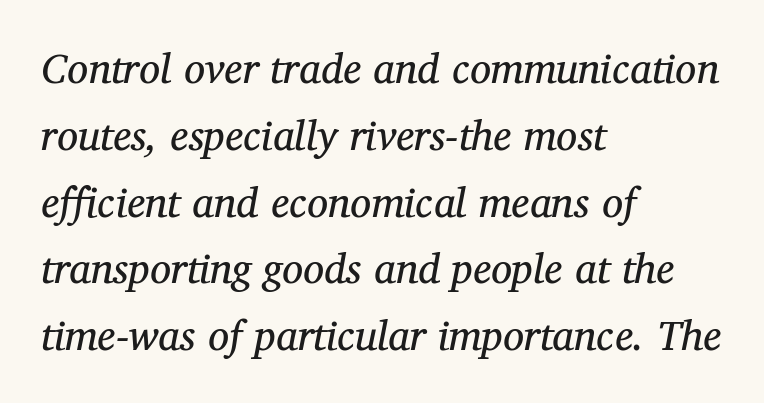
The image shows 42 px regular-weight serif type, italic (leaning right); set left-aligned, normal line spacing (1.59x), normal letter spacing, not underlined; medium stroke contrast and a medium x-height.
